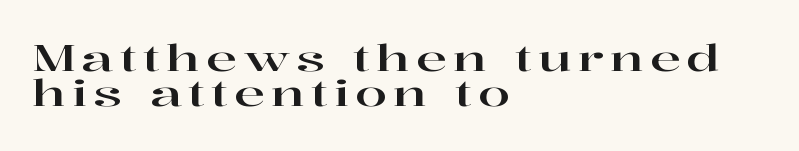
Horizontally, the lines are justified to the leading edge only. Is there any slant? The stems are plumb. Decoration check: the copy has no underline. The rendering uses natural spacing where letterforms have individual widths.
